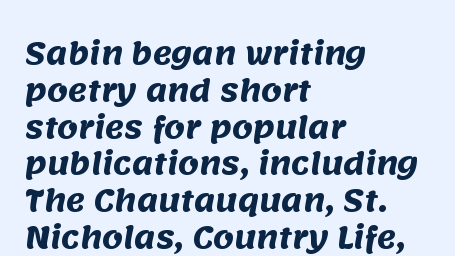
{"serif": "no", "bold": "yes", "weight": "heavy", "width": "normal", "stroke_contrast": "medium", "x_height": "large", "monospaced": "no", "underline": "no", "align": "left", "line_spacing": "normal", "line_spacing_ratio": 1.27, "letter_spacing": "normal", "letter_spacing_em": 0.0, "glyph_px": 29}
